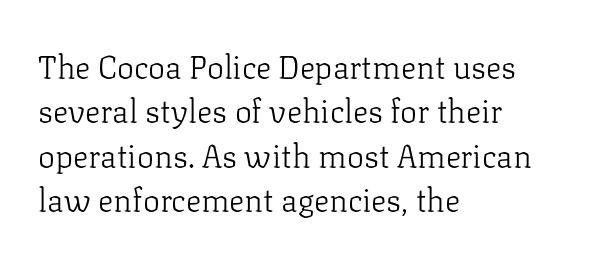
Q: Is the text bold? A: No.
Q: Is the text italic (slanted)? A: No, it is upright.
Q: Is the typeface a serif or a sans-serif typeface? A: Serif.
Q: Is the text underlined? A: No.
Q: How is the paragraph aligned? A: Left-aligned.
Q: Is the spacing between letters normal or unusually wide? A: Normal.
Q: Is the spacing between lines tight, normal or loose? A: Normal.
Q: Width (condensed, normal, or wide)? A: Normal.
Q: Stroke contrast? A: Low.
Q: x-height? A: Medium.
Q: Monospaced? A: No.
